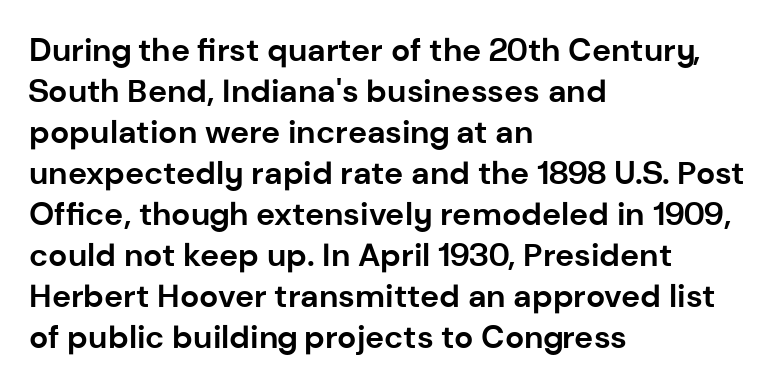
Baseline-to-baseline distance is the conventional proportion of letter height. Looks like regular typesetting: each glyph gets only the width it needs. Horizontal alignment here is leftward, the default for most running prose. Caption: bold face, heavy strokes. Short note: letters normally spaced.
